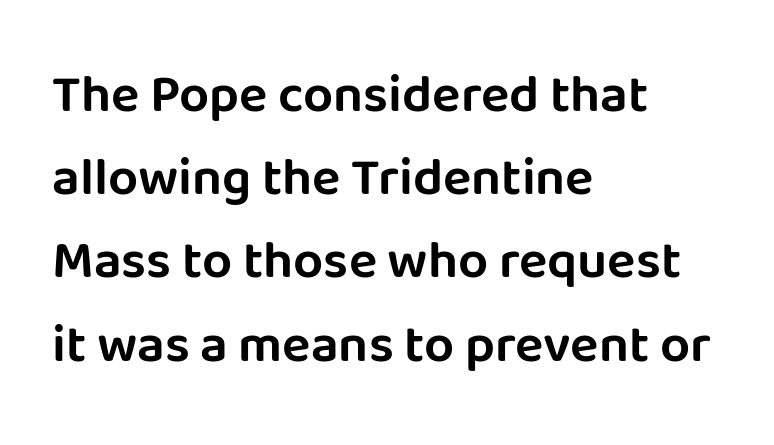
{"serif": "no", "italic": "no", "width": "normal", "stroke_contrast": "low", "x_height": "large", "monospaced": "no", "underline": "no", "align": "left", "line_spacing": "normal", "line_spacing_ratio": 1.57, "letter_spacing": "normal", "letter_spacing_em": 0.0, "glyph_px": 53}
